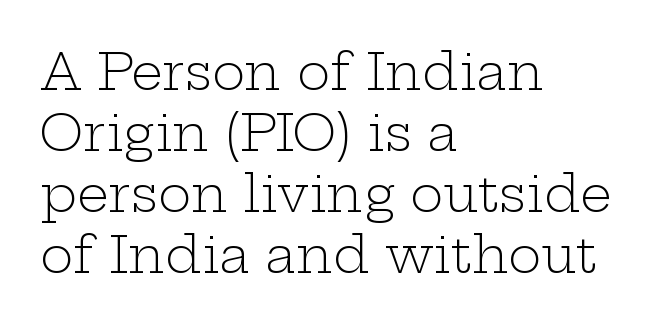
The lines are quadded left. Do the characters align in a grid? No, the font is proportional. Underlining? Definitely not there. These lines were composed using upright roman letters. To sum up the face: it has serifs.
